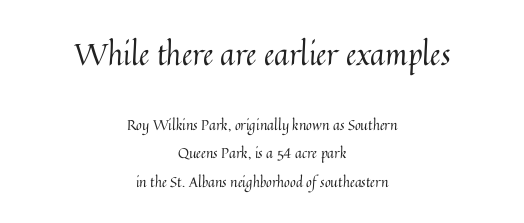
The image shows 30 px regular-weight type; set centered, loose line spacing (2.01x), normal letter spacing, not underlined; the first (top) block is 2.14x larger; medium stroke contrast and a medium x-height.
